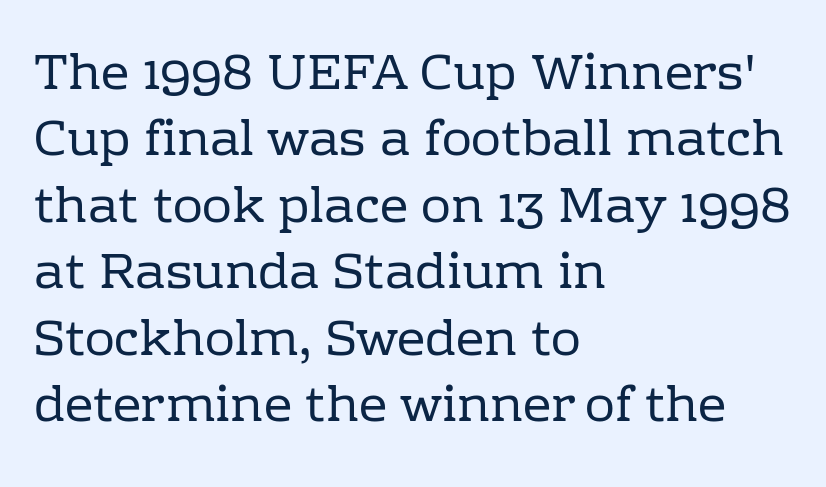
Q: Is the text bold? A: No.
Q: Is the text italic (slanted)? A: No, it is upright.
Q: Is the typeface a serif or a sans-serif typeface? A: Serif.
Q: Is the text underlined? A: No.
Q: How is the paragraph aligned? A: Left-aligned.
Q: Is the spacing between letters normal or unusually wide? A: Normal.
Q: Is the spacing between lines tight, normal or loose? A: Normal.
Q: Width (condensed, normal, or wide)? A: Normal.
Q: Stroke contrast? A: Low.
Q: x-height? A: Medium.
Q: Monospaced? A: No.
